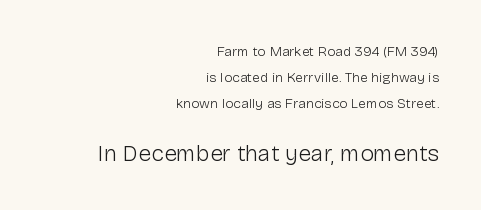
Rendered with straight, roman letterforms. The specimen omits any rule beneath the text block's lines. The more generous point size was reserved for the lower chunk. On a weight scale, this lands at 450 or below.
